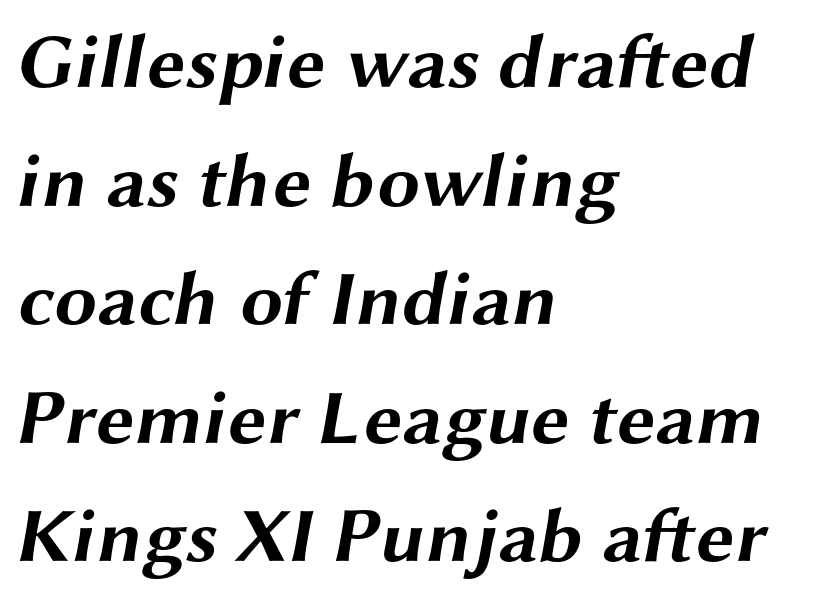
Is this a sans? Yes — the strokes have no serifs. Set as a true bold cut, around the 700 mark. A typesetter would call this proportional, since set widths differ per character. Words appear dense and cohesive because spacing is normal. The designer left line spacing at the default. Underlining? Definitely not there.
